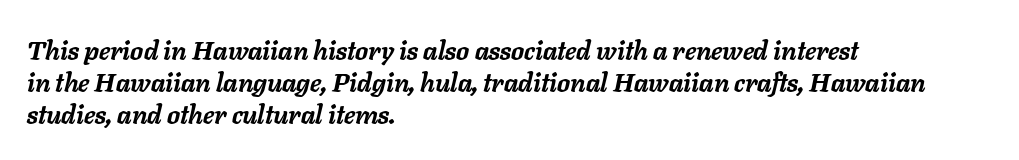
Q: Is the text bold? A: Yes.
Q: Is the text italic (slanted)? A: Yes, it leans right by about 11 degrees.
Q: Is the text underlined? A: No.
Q: How is the paragraph aligned? A: Left-aligned.
Q: Is the spacing between letters normal or unusually wide? A: Normal.
